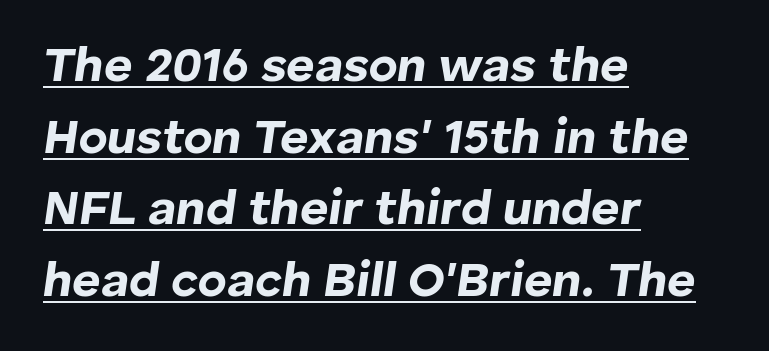
{"italic": "yes", "lean": "right", "slant_degrees": 8, "bold": "yes", "weight": "bold", "width": "normal", "stroke_contrast": "low", "x_height": "medium", "monospaced": "no", "underline": "yes", "align": "left", "line_spacing": "normal", "line_spacing_ratio": 1.46, "letter_spacing": "normal", "letter_spacing_em": 0.0, "glyph_px": 49}
